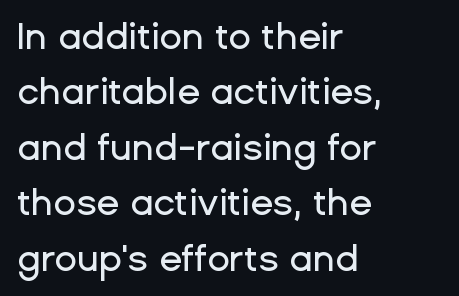
Q: Is the text italic (slanted)? A: No, it is upright.
Q: Is the typeface a serif or a sans-serif typeface? A: Sans-serif.
Q: Is the text underlined? A: No.
Q: How is the paragraph aligned? A: Left-aligned.
Q: Is the spacing between letters normal or unusually wide? A: Normal.
Q: Is the spacing between lines tight, normal or loose? A: Normal.
Q: Width (condensed, normal, or wide)? A: Normal.
Q: Stroke contrast? A: Low.
Q: x-height? A: Medium.
Q: Monospaced? A: No.
